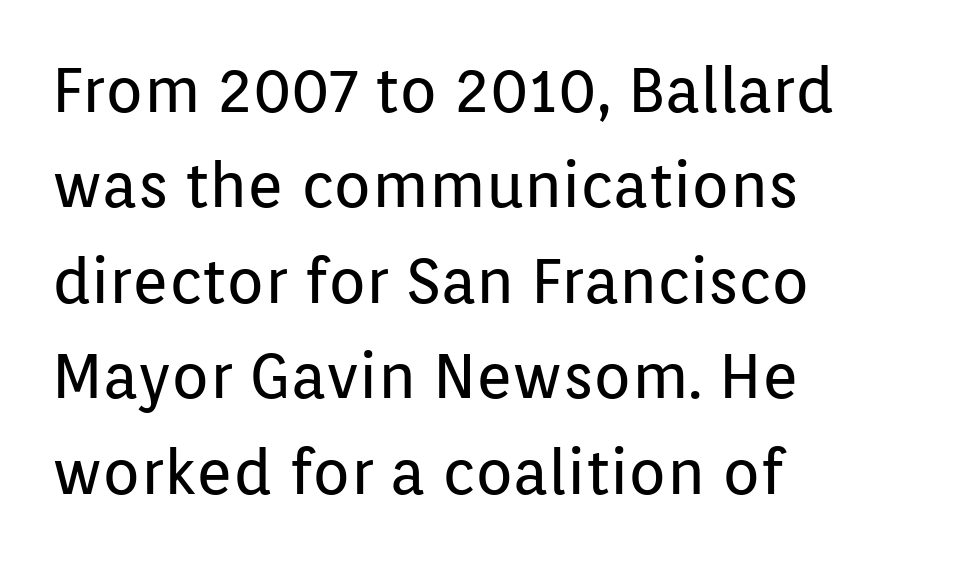
Descenders hang freely into open space. These lines were composed using upright roman letters. Does extra space separate the letters? No, they use regular spacing. The rendering shows plain stroke endings on the letterforms — a sans-serif design.
